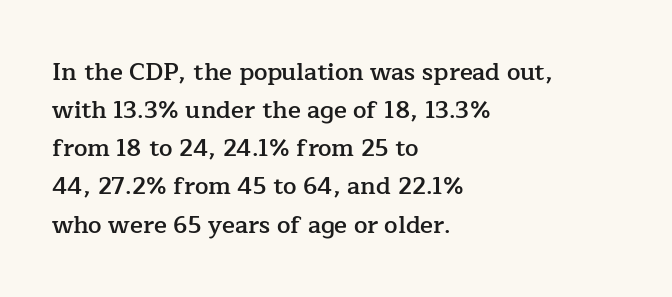
{"italic": "no", "bold": "semi", "underline": "no", "align": "left", "line_spacing": "normal", "line_spacing_ratio": 1.59, "letter_spacing": "normal", "letter_spacing_em": 0.0, "glyph_px": 24}
